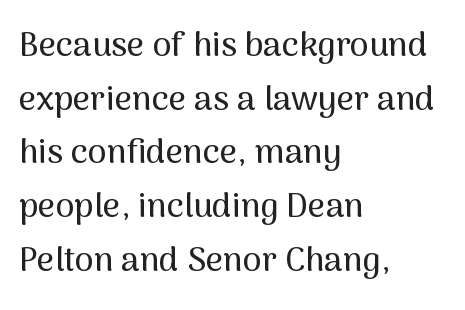
Whoever set this chose a conventional vertical rhythm. The text was rendered using a sans face with plain stroke endings. Quick note: underline off. Each line starts at the same left margin while the right side varies. These lines are rendered in a variable-pitch font. Posture: upright roman.
